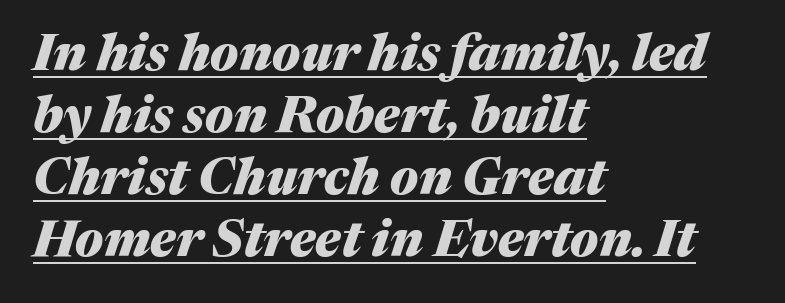
The image shows 50 px heavy type, italic (leaning right); set left-aligned, line spacing 1.24x, normal letter spacing, underlined; medium stroke contrast and a medium x-height.
